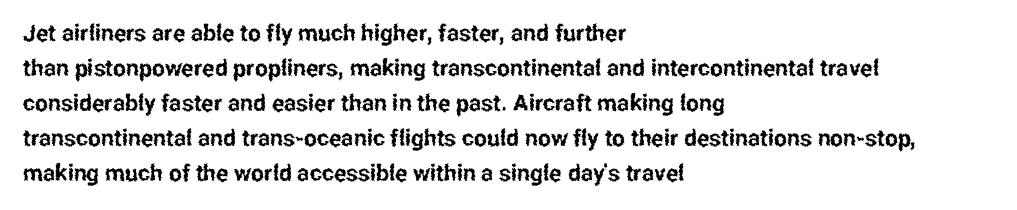
The image shows 23 px text type, upright; set left-aligned, normal line spacing (1.52x), normal letter spacing, not underlined.
